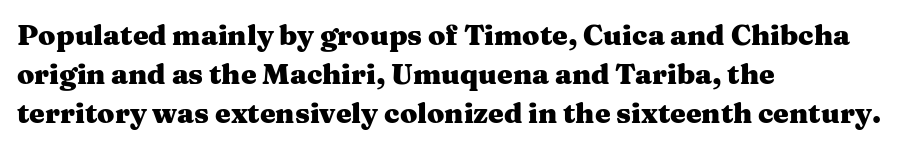
The image shows 28 px heavy, wide serif type, upright; set left-aligned, normal line spacing (1.39x), normal letter spacing, not underlined; medium stroke contrast and a medium x-height.
